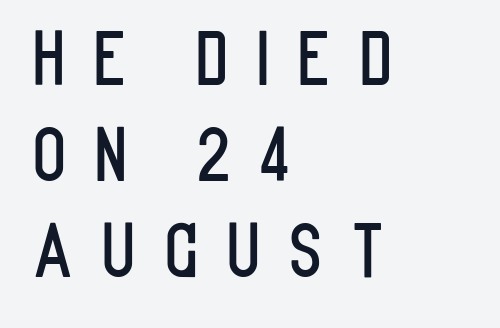
{"serif": "no", "italic": "no", "width": "condensed", "stroke_contrast": "low", "x_height": "large", "monospaced": "no", "underline": "no", "align": "left", "line_spacing": "normal", "line_spacing_ratio": 1.35, "letter_spacing": "wide", "letter_spacing_em": 0.39, "glyph_px": 71}
